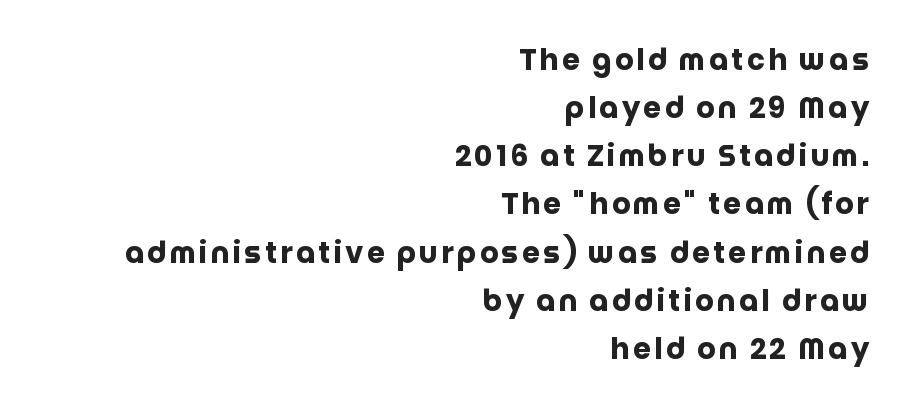
The image shows 29 px heavy sans-serif type, upright; set right-aligned, normal line spacing (1.66x), not underlined; low stroke contrast and a large x-height.
